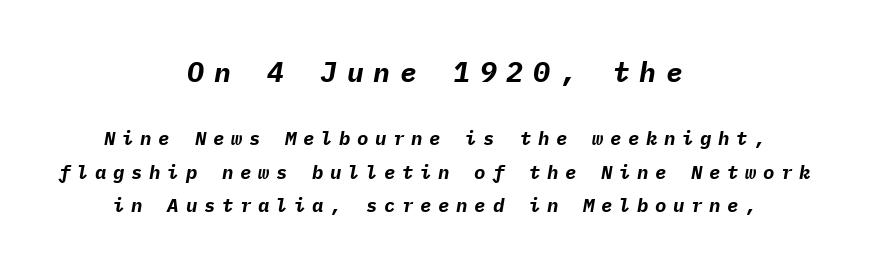
The image shows 28 px bold type, italic (leaning right), monospaced; set centered, line spacing 1.77x, unusually wide letter spacing (+0.35 em), not underlined; the first (top) block is 1.47x larger; low stroke contrast and a medium x-height.
